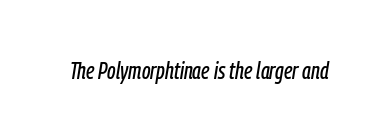
The passage shown leans; its letterforms are oblique. What stands out about the letter spacing? Nothing — it is the standard amount. Honestly, there is no underline to notice here at all.
